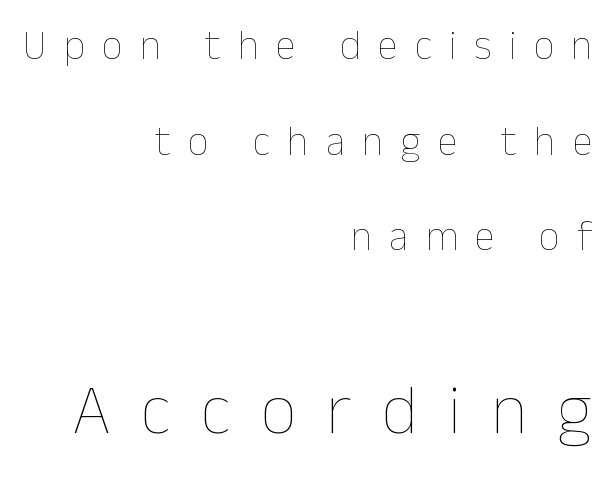
The image shows 71 px thin type, upright; set right-aligned, loose line spacing (2.33x), unusually wide letter spacing (+0.42 em), not underlined; the second (bottom) block is 1.73x larger; low stroke contrast and a medium x-height.
